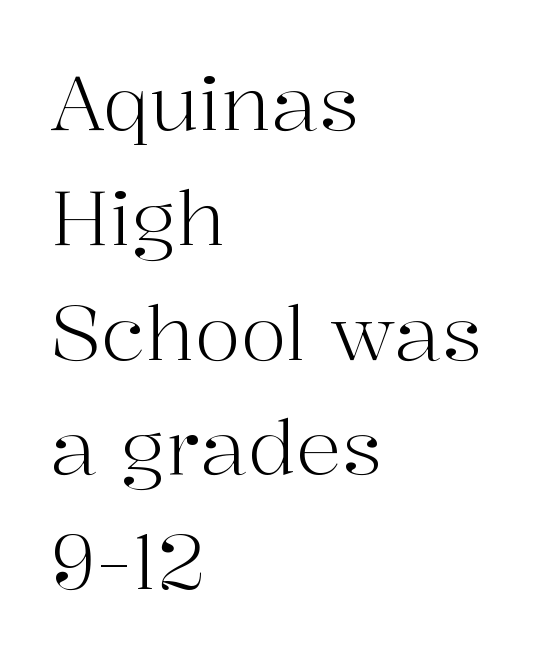
Q: Is the text bold? A: No.
Q: Is the text italic (slanted)? A: No, it is upright.
Q: Is the typeface a serif or a sans-serif typeface? A: Serif.
Q: Is the text underlined? A: No.
Q: How is the paragraph aligned? A: Left-aligned.
Q: Is the spacing between letters normal or unusually wide? A: Normal.
Q: Is the spacing between lines tight, normal or loose? A: Normal.
Q: Width (condensed, normal, or wide)? A: Normal.
Q: Stroke contrast? A: High.
Q: x-height? A: Medium.
Q: Monospaced? A: No.
